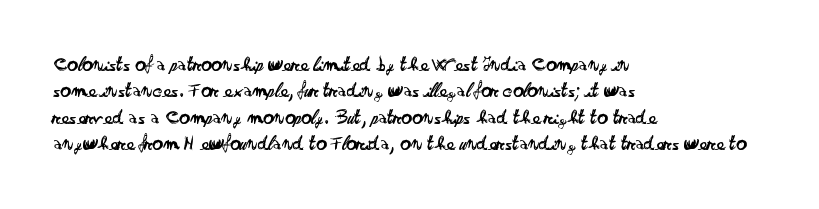
The image shows 21 px text type, upright; set left-aligned, normal line spacing (1.26x), normal letter spacing, not underlined.
